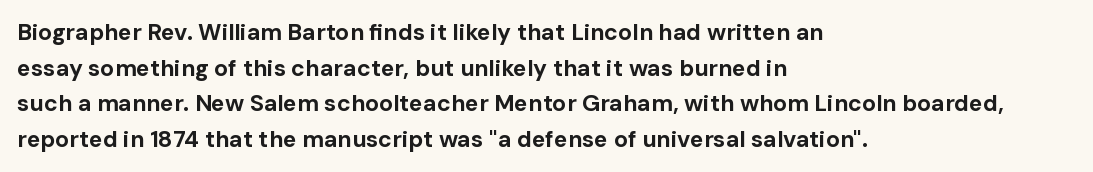
{"italic": "no", "bold": "yes", "underline": "no", "align": "left", "line_spacing": "normal", "line_spacing_ratio": 1.55, "letter_spacing": "normal", "letter_spacing_em": 0.0, "glyph_px": 23}
